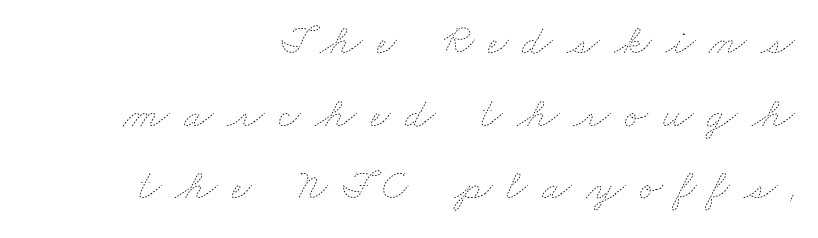
The image shows 43 px thin, wide type; set right-aligned, normal line spacing (1.69x), unusually wide letter spacing (+0.33 em), not underlined; low stroke contrast and a small x-height.
